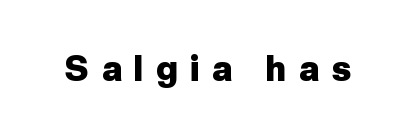
The image shows 35 px heavy sans-serif type, upright; set unusually wide letter spacing (+0.36 em), not underlined; low stroke contrast and a medium x-height.
